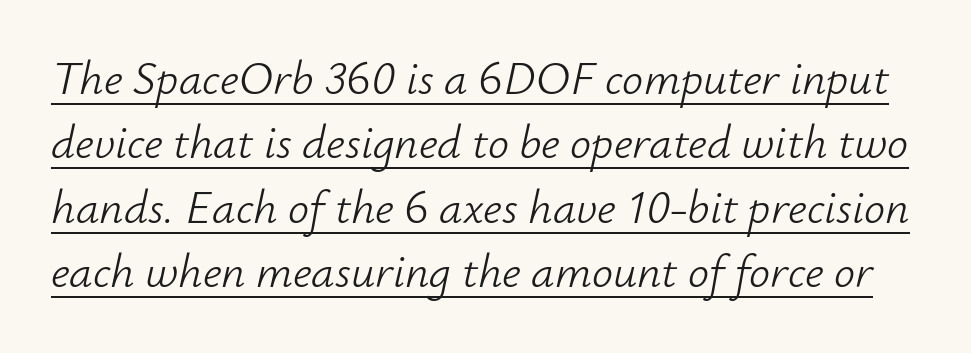
Q: Is the text bold? A: No.
Q: Is the text italic (slanted)? A: Yes, it leans right by about 12 degrees.
Q: Is the text underlined? A: Yes.
Q: Is the spacing between letters normal or unusually wide? A: Normal.
Q: Is the spacing between lines tight, normal or loose? A: Normal.
Q: Width (condensed, normal, or wide)? A: Normal.
Q: Stroke contrast? A: Low.
Q: x-height? A: Small.
Q: Monospaced? A: No.
